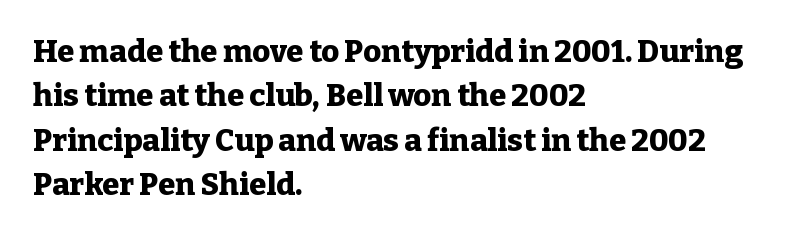
Q: Is the text bold? A: Yes.
Q: Is the text italic (slanted)? A: No, it is upright.
Q: Is the typeface a serif or a sans-serif typeface? A: Serif.
Q: Is the text underlined? A: No.
Q: How is the paragraph aligned? A: Left-aligned.
Q: Is the spacing between letters normal or unusually wide? A: Normal.
Q: Is the spacing between lines tight, normal or loose? A: Normal.
Q: Width (condensed, normal, or wide)? A: Normal.
Q: Stroke contrast? A: Low.
Q: x-height? A: Medium.
Q: Monospaced? A: No.
